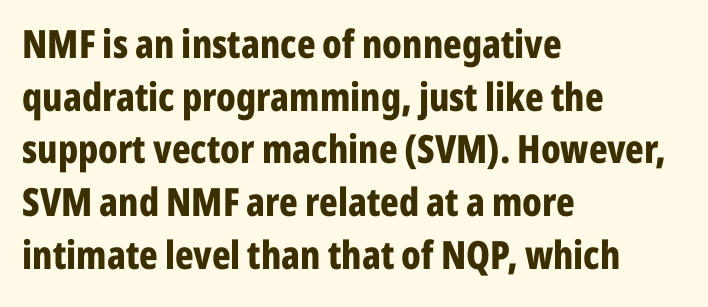
Q: Is the text bold? A: Yes.
Q: Is the text italic (slanted)? A: No, it is upright.
Q: Is the typeface a serif or a sans-serif typeface? A: Sans-serif.
Q: Is the text underlined? A: No.
Q: How is the paragraph aligned? A: Left-aligned.
Q: Is the spacing between letters normal or unusually wide? A: Normal.
Q: Is the spacing between lines tight, normal or loose? A: Normal.
Q: Width (condensed, normal, or wide)? A: Condensed.
Q: Stroke contrast? A: Low.
Q: x-height? A: Medium.
Q: Monospaced? A: No.
